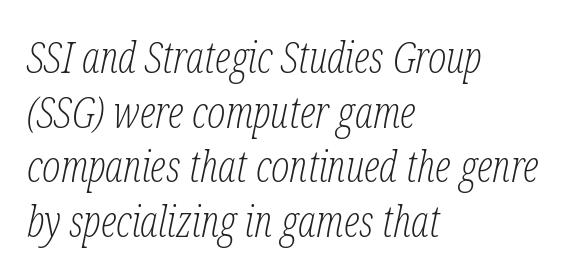
Q: Is the text bold? A: No.
Q: Is the text italic (slanted)? A: Yes, it leans right by about 12 degrees.
Q: Is the typeface a serif or a sans-serif typeface? A: Serif.
Q: Is the text underlined? A: No.
Q: How is the paragraph aligned? A: Left-aligned.
Q: Is the spacing between letters normal or unusually wide? A: Normal.
Q: Is the spacing between lines tight, normal or loose? A: Normal.
Q: Width (condensed, normal, or wide)? A: Condensed.
Q: Stroke contrast? A: Low.
Q: x-height? A: Medium.
Q: Monospaced? A: No.
